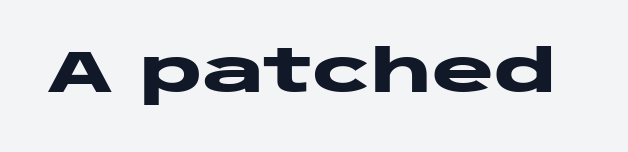
A sans-serif font was chosen for this passage. The words here are not underlined. The lettering holds an erect, upright posture throughout. In terms of weight, the rendering is a true, heavy bold.
